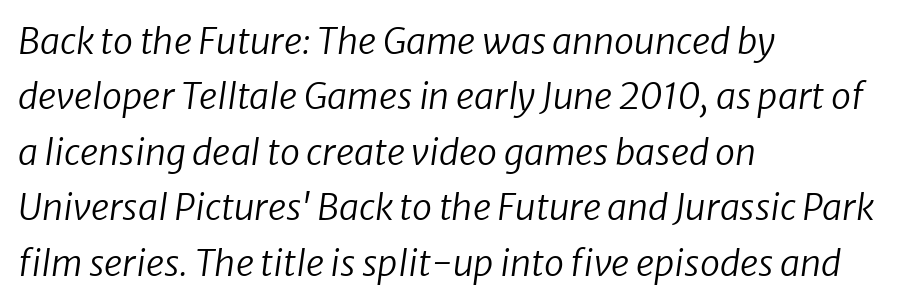
The image shows 36 px regular-weight sans-serif type; set left-aligned, normal line spacing (1.54x), normal letter spacing, not underlined; low stroke contrast and a medium x-height.
